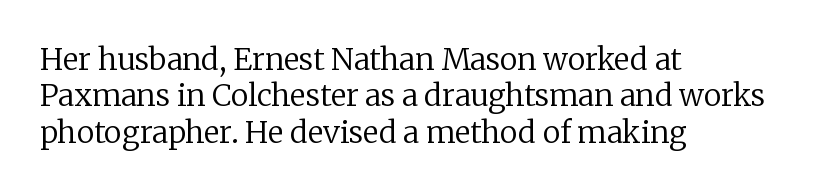
The foot of each line stays bare and open. Visually the block forms a straight wall on the left and a jagged coastline on the right. Words appear dense and cohesive because spacing is normal. The rendering uses natural spacing where letterforms have individual widths. Observe the serifs anchoring each vertical stroke in this sample. Stem width sits at or under what a default text font uses.
